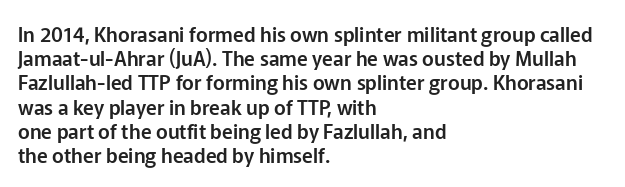
Q: Is the text italic (slanted)? A: No, it is upright.
Q: Is the text underlined? A: No.
Q: How is the paragraph aligned? A: Left-aligned.
Q: Is the spacing between letters normal or unusually wide? A: Normal.
